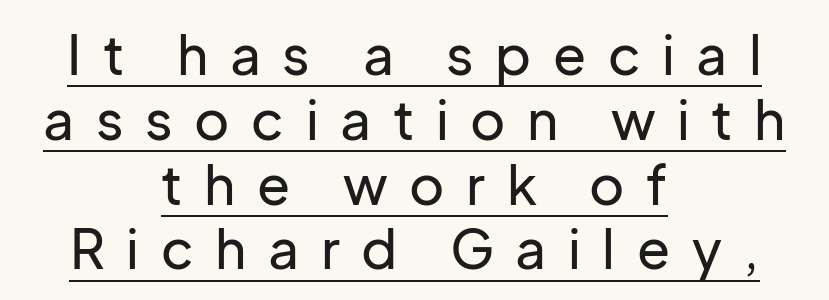
Q: Is the text italic (slanted)? A: No, it is upright.
Q: Is the typeface a serif or a sans-serif typeface? A: Sans-serif.
Q: Is the text underlined? A: Yes.
Q: How is the paragraph aligned? A: Centered.
Q: Is the spacing between letters normal or unusually wide? A: Unusually wide.
Q: Width (condensed, normal, or wide)? A: Normal.
Q: Stroke contrast? A: Low.
Q: x-height? A: Medium.
Q: Monospaced? A: No.
